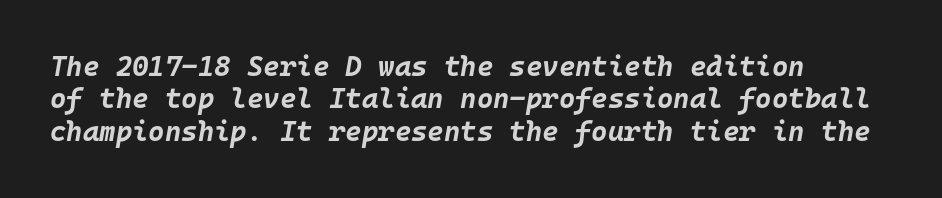
{"italic": "yes", "lean": "right", "slant_degrees": 10, "bold": "yes", "weight": "bold", "width": "normal", "stroke_contrast": "low", "x_height": "large", "monospaced": "yes", "underline": "no", "align": "left", "line_spacing_ratio": 1.16, "letter_spacing": "normal", "letter_spacing_em": 0.0, "glyph_px": 28}
